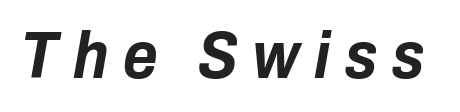
Inter-character spacing is expanded well beyond the font's built-in metrics. Look at the stroke-to-counter ratio: heavy, a bold. Here the designer chose a conventional face with non-uniform glyph widths. Notice how the stems are inclined rather than vertical — that's the hallmark of italics.
